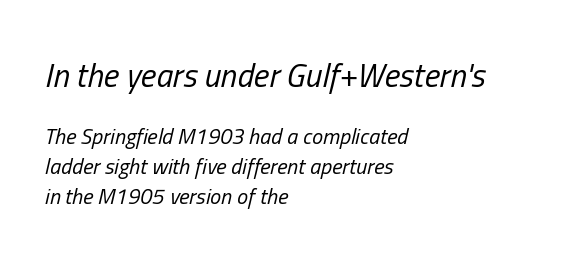
Weight: in the light-to-regular range. What's the leading like? Ordinary, nothing unusual. Letter spacing: default. Do the characters align in a grid? No, the font is proportional. Every row of glyphs begins at an identical x-position on the left.
